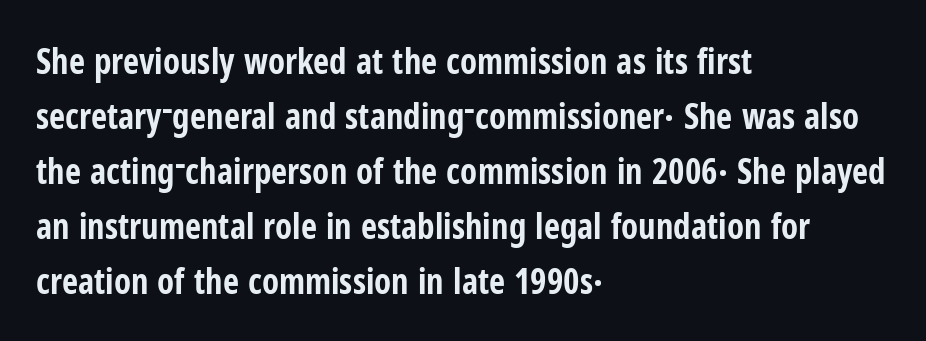
Q: Is the text bold? A: Yes.
Q: Is the text italic (slanted)? A: No, it is upright.
Q: Is the typeface a serif or a sans-serif typeface? A: Sans-serif.
Q: Is the text underlined? A: No.
Q: How is the paragraph aligned? A: Left-aligned.
Q: Is the spacing between letters normal or unusually wide? A: Normal.
Q: Is the spacing between lines tight, normal or loose? A: Normal.
Q: Width (condensed, normal, or wide)? A: Condensed.
Q: Stroke contrast? A: Low.
Q: x-height? A: Medium.
Q: Monospaced? A: No.
